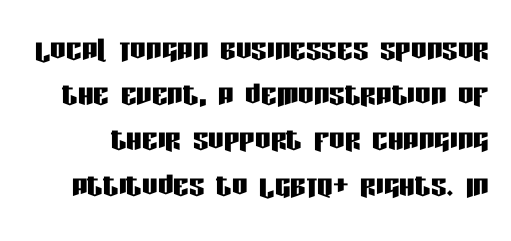
Q: Is the text italic (slanted)? A: No, it is upright.
Q: Is the typeface a serif or a sans-serif typeface? A: Sans-serif.
Q: Is the text underlined? A: No.
Q: Is the spacing between letters normal or unusually wide? A: Normal.
Q: Width (condensed, normal, or wide)? A: Condensed.
Q: Stroke contrast? A: Low.
Q: x-height? A: Large.
Q: Monospaced? A: No.
